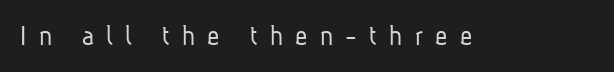
Q: Is the text bold? A: No.
Q: Is the typeface a serif or a sans-serif typeface? A: Sans-serif.
Q: Is the text underlined? A: No.
Q: Is the spacing between letters normal or unusually wide? A: Unusually wide.
Q: Width (condensed, normal, or wide)? A: Condensed.
Q: Stroke contrast? A: Low.
Q: x-height? A: Medium.
Q: Monospaced? A: No.
